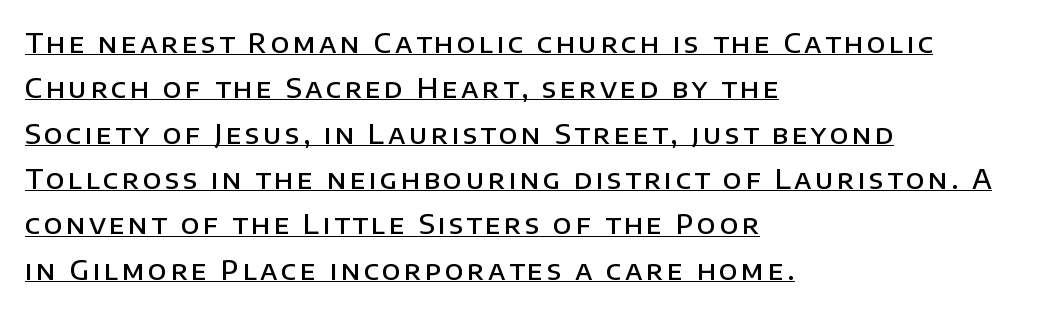
The image shows 27 px text type, upright; set left-aligned, normal line spacing (1.68x), underlined.
